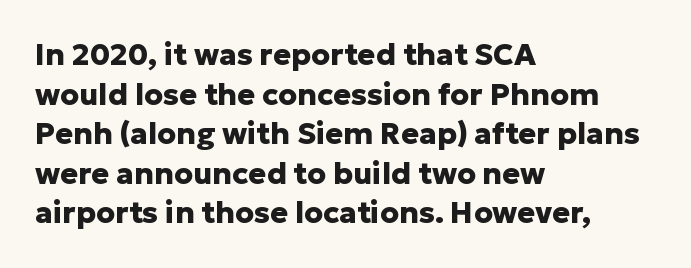
{"serif": "no", "italic": "no", "bold": "yes", "weight": "heavy", "width": "normal", "stroke_contrast": "low", "x_height": "medium", "monospaced": "no", "underline": "no", "align": "left", "line_spacing": "normal", "line_spacing_ratio": 1.32, "letter_spacing": "normal", "letter_spacing_em": 0.0, "glyph_px": 30}
